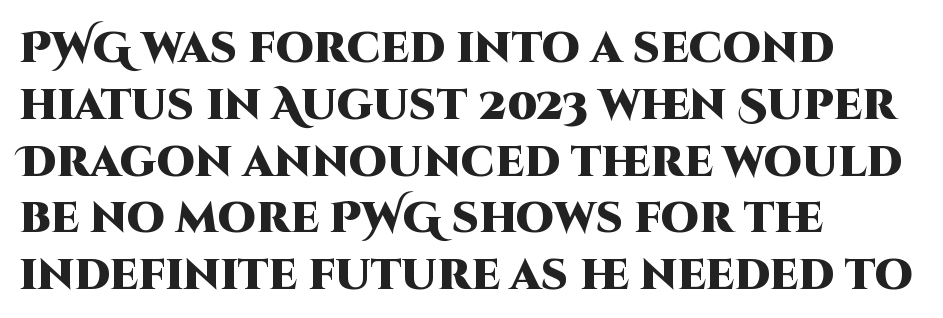
Descenders are the only things crossing below the line. This rendering employs a face without finishing strokes, i.e., a sans-serif. Honestly, the row spacing looks completely unremarkable. One-word summary of the alignment: left. Posture: straight, roman, zero tilt.
